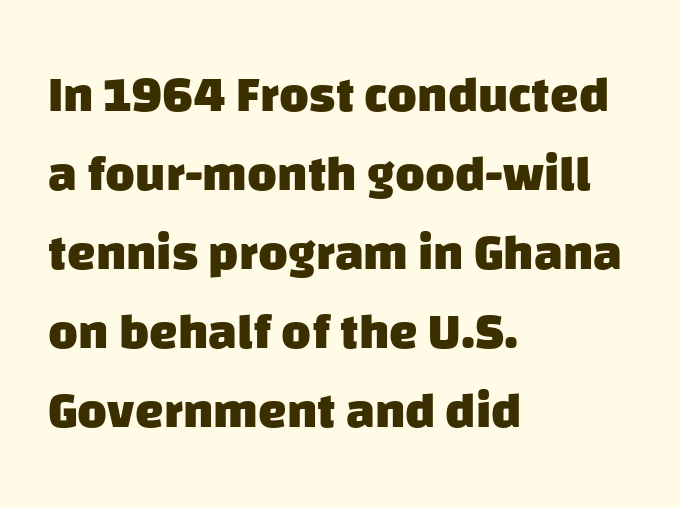
The image shows 51 px heavy sans-serif type; set left-aligned, normal line spacing (1.55x), normal letter spacing, not underlined; low stroke contrast and a large x-height.
